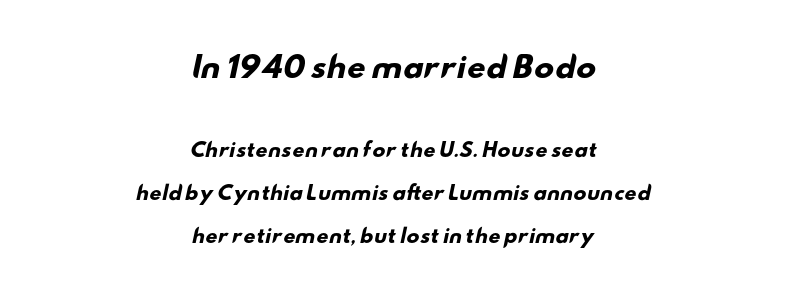
Q: Is the text bold? A: Yes.
Q: Is the typeface a serif or a sans-serif typeface? A: Sans-serif.
Q: Is the text underlined? A: No.
Q: How is the paragraph aligned? A: Centered.
Q: Is the spacing between letters normal or unusually wide? A: Normal.
Q: Is the spacing between lines tight, normal or loose? A: Loose.
Q: Which block of text is set in a larger size, the first (top) or the second (bottom)? A: The first (top) one.
Q: Width (condensed, normal, or wide)? A: Wide.
Q: Stroke contrast? A: Low.
Q: x-height? A: Small.
Q: Monospaced? A: No.
